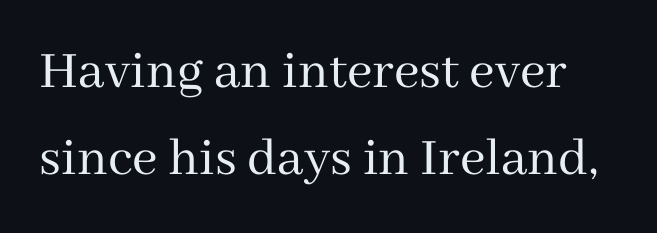
{"serif": "yes", "italic": "no", "bold": "no", "weight": "regular", "width": "normal", "stroke_contrast": "medium", "x_height": "medium", "monospaced": "no", "underline": "no", "line_spacing": "normal", "line_spacing_ratio": 1.55, "letter_spacing": "normal", "letter_spacing_em": 0.0, "glyph_px": 56}
